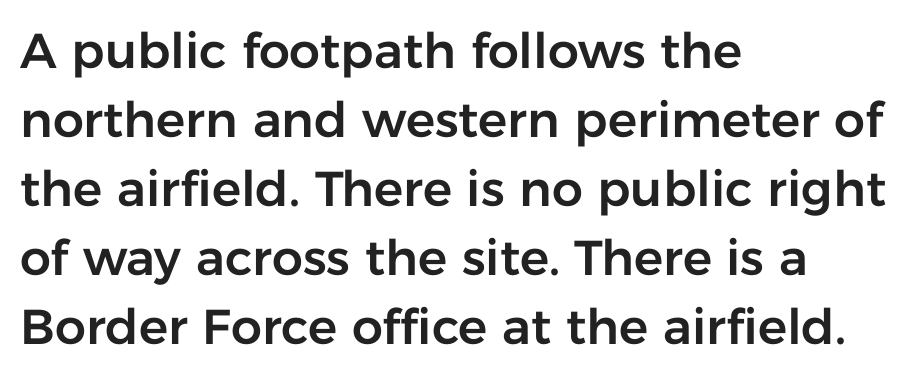
The image shows 49 px sans-serif type, upright; set left-aligned, normal line spacing (1.41x), normal letter spacing, not underlined; low stroke contrast and a medium x-height.
